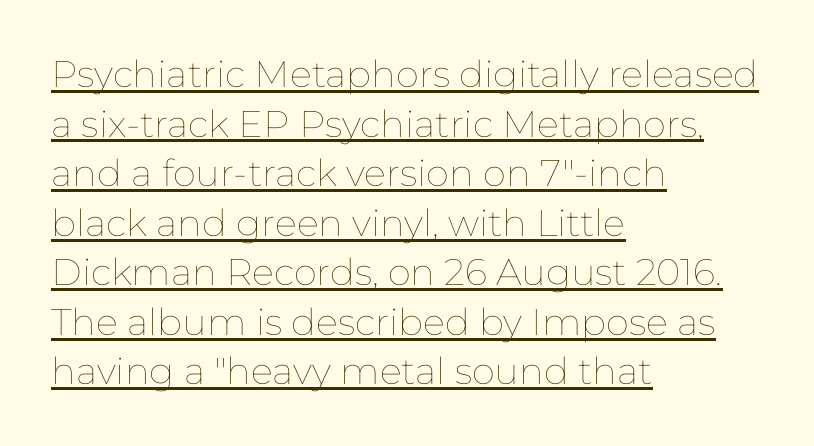
Line spacing here is normal. No heavy texture on the line: the type isn't bold. Characters remain perfectly vertical along every line. How are the letters spaced? Ordinarily, with no added tracking. These lines stack with their left ends in a neat column.
